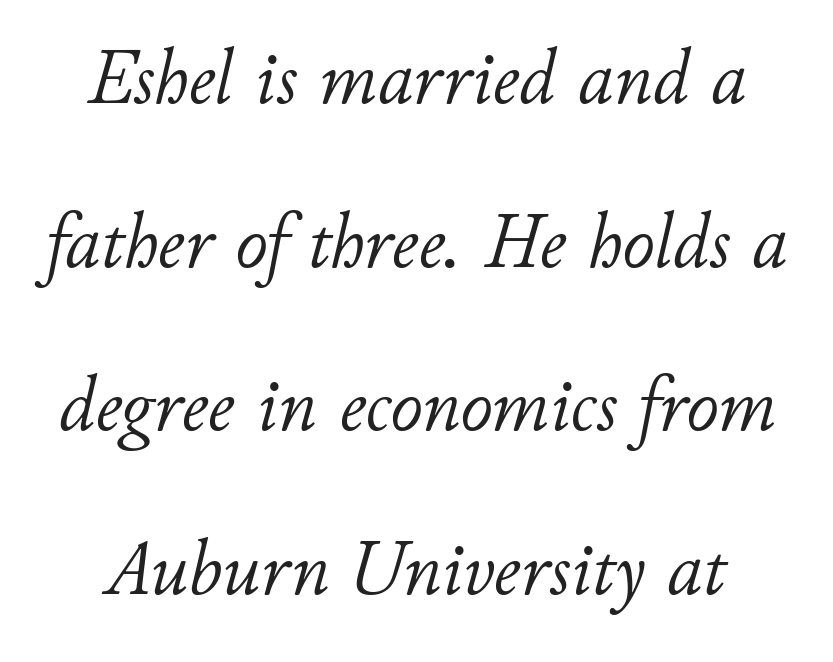
Looks like regular typesetting: each glyph gets only the width it needs. Unbolded letterforms with no extra heft. What stands out about the letter spacing? Nothing — it is the standard amount. The space between consecutive lines is lavish.
